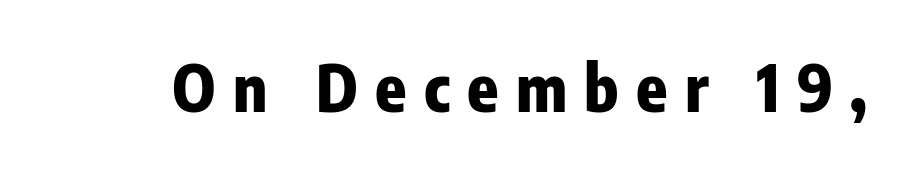
This is roman type, the default non-slanted kind. The strip under each line holds only bare page. Looks like regular typesetting: each glyph gets only the width it needs. Someone cranked the tracking dial way up on this one. Letterform terminals end flat and unadorned throughout the passage.
